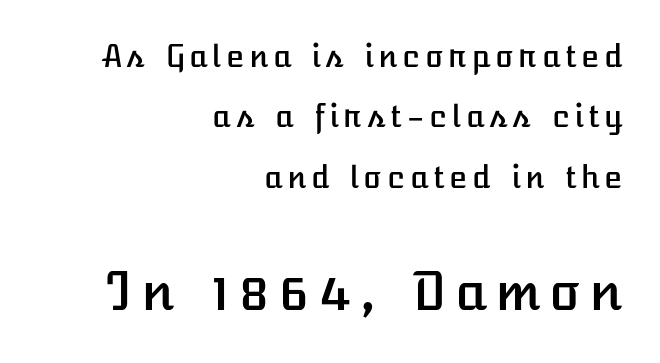
The image shows 52 px text type, upright; set right-aligned, loose line spacing (2.01x), not underlined; the second (bottom) block is 1.73x larger; low stroke contrast and a medium x-height.
